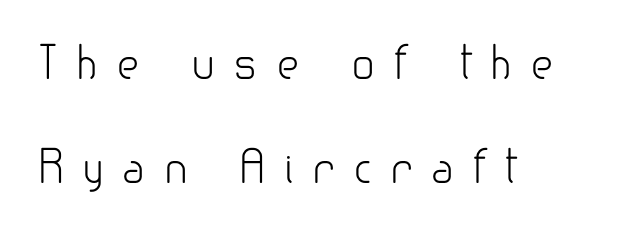
{"serif": "no", "italic": "no", "bold": "no", "weight": "light", "width": "normal", "stroke_contrast": "low", "x_height": "small", "monospaced": "no", "underline": "no", "align": "left", "line_spacing": "loose", "line_spacing_ratio": 2.37, "letter_spacing": "wide", "letter_spacing_em": 0.41, "glyph_px": 44}
